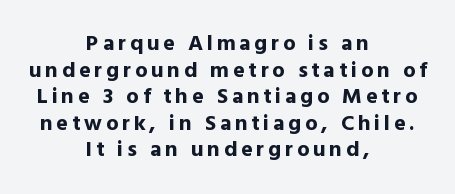
The rendering positions every line midway between the sides. A clean baseline with only descenders dipping below it. Compared with an ordinary text face, these strokes are far heavier — a full bold. The axis of the letterforms is exactly vertical.
